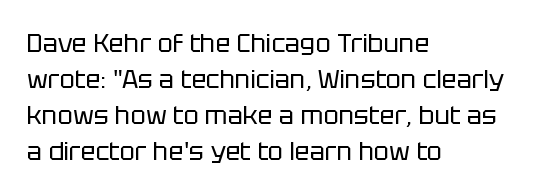
{"italic": "no", "bold": "no", "underline": "no", "align": "left", "line_spacing": "normal", "line_spacing_ratio": 1.44, "letter_spacing": "normal", "letter_spacing_em": 0.0, "glyph_px": 25}
